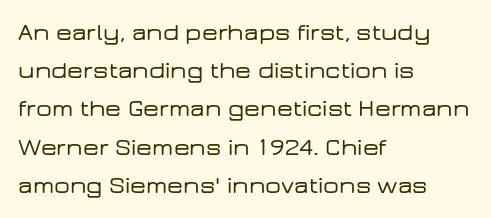
Q: Is the text italic (slanted)? A: No, it is upright.
Q: Is the text underlined? A: No.
Q: How is the paragraph aligned? A: Left-aligned.
Q: Is the spacing between letters normal or unusually wide? A: Normal.
Q: Is the spacing between lines tight, normal or loose? A: Normal.
